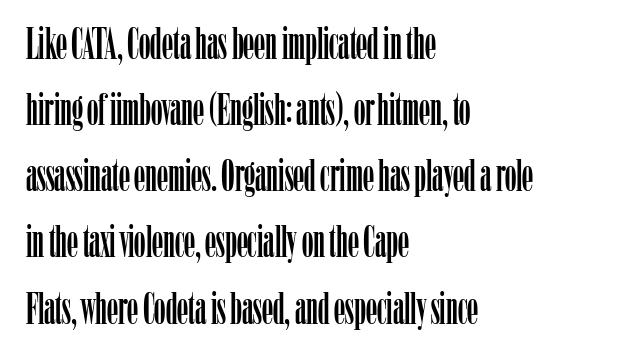
The image shows 45 px condensed serif type, upright; set left-aligned, normal line spacing (1.47x), normal letter spacing, not underlined; low stroke contrast and a medium x-height.
